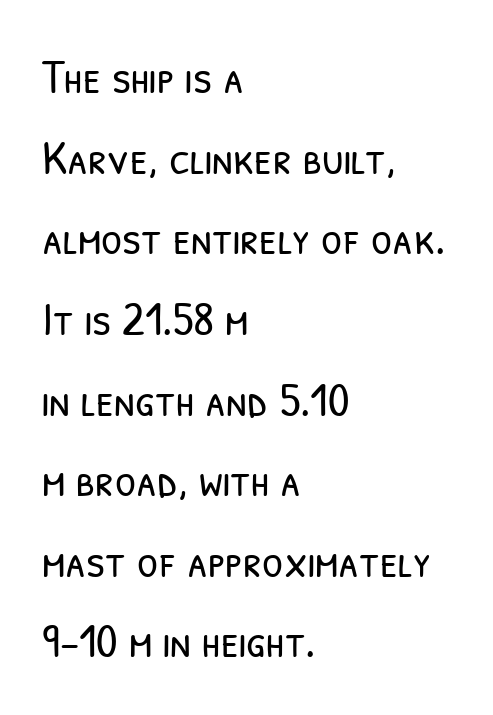
The rendering shows plain stroke endings on the letterforms — a sans-serif design. Standard letterfit; no display-style spreading of the glyphs. Each new line begins a customary step beneath the previous one. The rendering uses natural spacing where letterforms have individual widths. The passage shown is not underscored anywhere.
